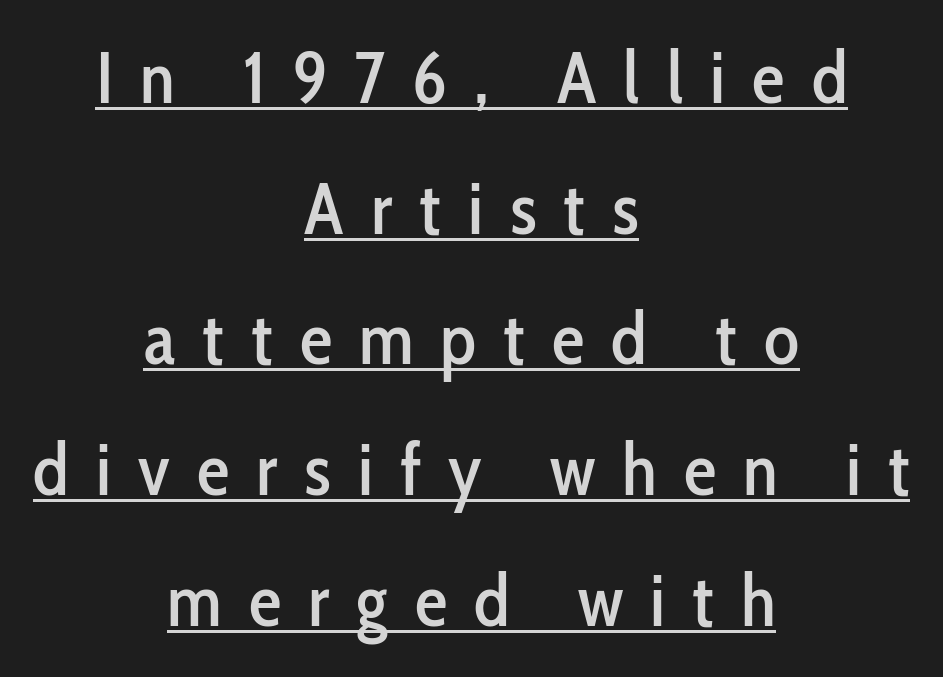
Q: Is the text italic (slanted)? A: No, it is upright.
Q: Is the typeface a serif or a sans-serif typeface? A: Sans-serif.
Q: Is the text underlined? A: Yes.
Q: How is the paragraph aligned? A: Centered.
Q: Is the spacing between letters normal or unusually wide? A: Unusually wide.
Q: Width (condensed, normal, or wide)? A: Condensed.
Q: Stroke contrast? A: Low.
Q: x-height? A: Medium.
Q: Monospaced? A: No.
